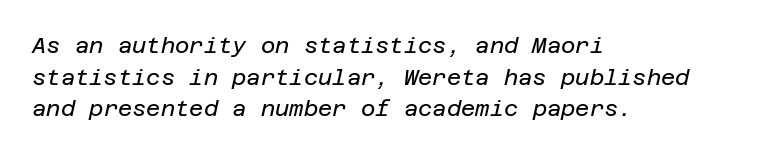
The image shows 22 px text type, italic (leaning right); set left-aligned, normal line spacing (1.44x), normal letter spacing, not underlined.
